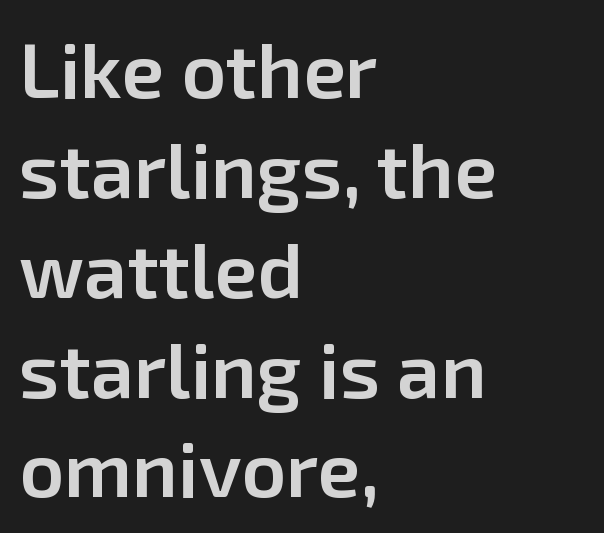
Nothing sits at the stroke ends, so this counts as sans-serif. This sample has the flowing, uneven cadence of proportional lettering. Does extra space separate the letters? No, they use regular spacing. This rendering uses left alignment, leaving the right contour irregular. Strokes here are thickened, but only to semibold level. Unmarked baselines from the first word to the last.
